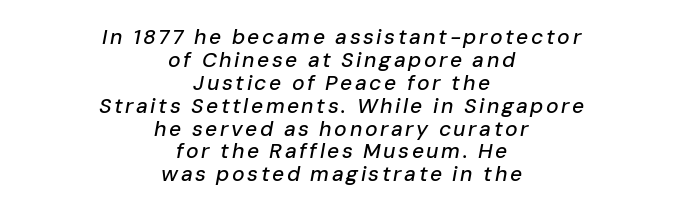
{"italic": "yes", "lean": "right", "slant_degrees": 10, "underline": "no", "align": "center", "line_spacing": "tight", "line_spacing_ratio": 1.09, "glyph_px": 21}
